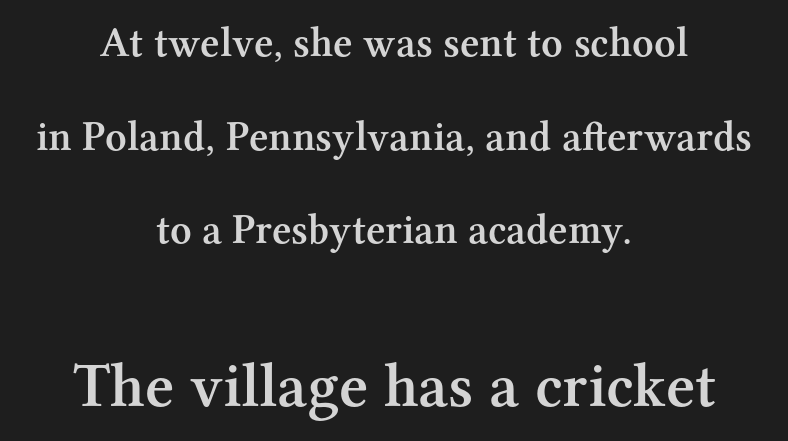
Every character sits straight up, as roman type does. Loosely led — the rows are spread out. Which margin do the lines hug? Neither — every line sits in the middle. Weight check: semibold — heavier than regular, not quite bold. The letters in the lower block stand taller than those in the block above.
